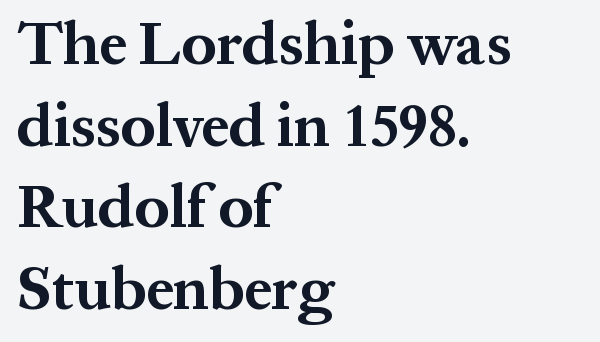
The image shows 61 px bold serif type, upright; set left-aligned, normal line spacing (1.34x), normal letter spacing, not underlined; medium stroke contrast and a medium x-height.
